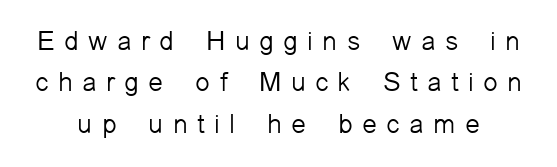
Rule under the text: the space is simply empty. The axis of the letterforms is exactly vertical. This reads as an unemphasized weight, regular at the heaviest. The tracking jumps out immediately: characters are airy and widely separated. Does the leading feel generous? No, just average.
